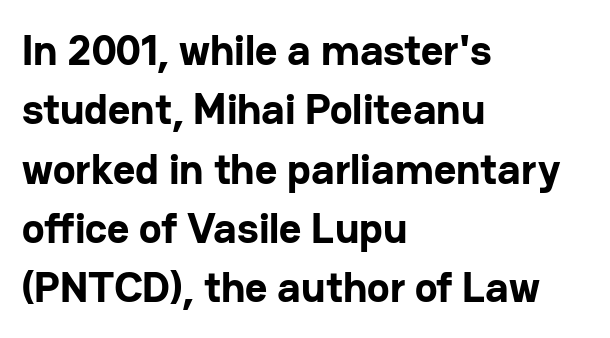
The image shows 43 px bold sans-serif type, upright; set left-aligned, normal line spacing (1.38x), normal letter spacing, not underlined; low stroke contrast and a medium x-height.
